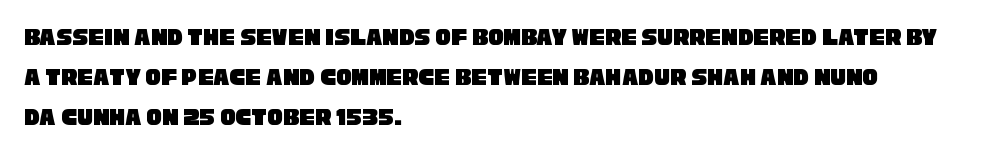
Descender tails drop into unmarked territory. Leading matches the norm, producing a regular column. Here the glyphs are tracked normally, forming tight word shapes. In CSS terms this would be text-align: left.
